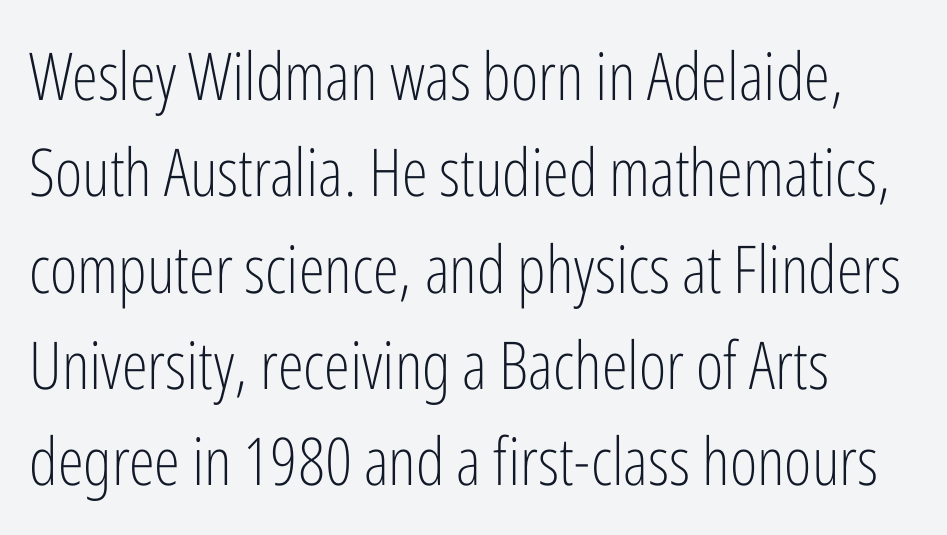
The image shows 66 px light, condensed sans-serif type, upright; set left-aligned, normal line spacing (1.46x), normal letter spacing, not underlined; low stroke contrast and a medium x-height.
